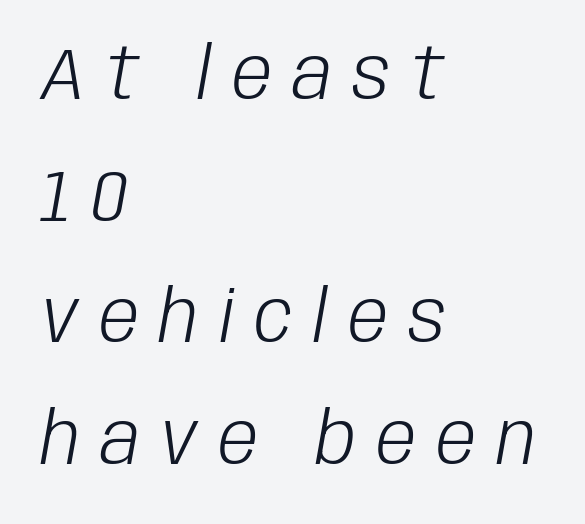
The image shows 72 px light, condensed type, italic (leaning right); set left-aligned, normal line spacing (1.69x), unusually wide letter spacing (+0.28 em), not underlined; low stroke contrast and a large x-height.
